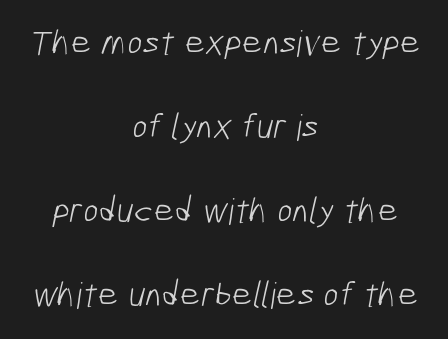
The letterforms sit at book weight or below. The horizontal fit of the characters is conventional and even. Varying glyph widths throughout — classic text-font behaviour. Letters rest on an invisible, unmarked baseline.
